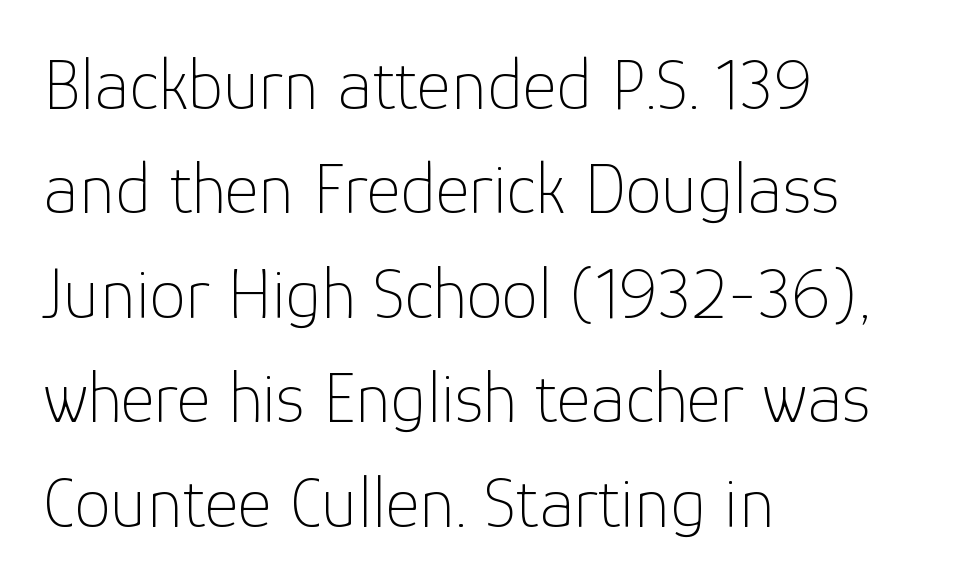
Italic: no, the glyphs are upright roman. If you drew a ruler down the left edge, every line would touch it. Varying glyph widths throughout — classic text-font behaviour. How are the letters spaced? Ordinarily, with no added tracking.
